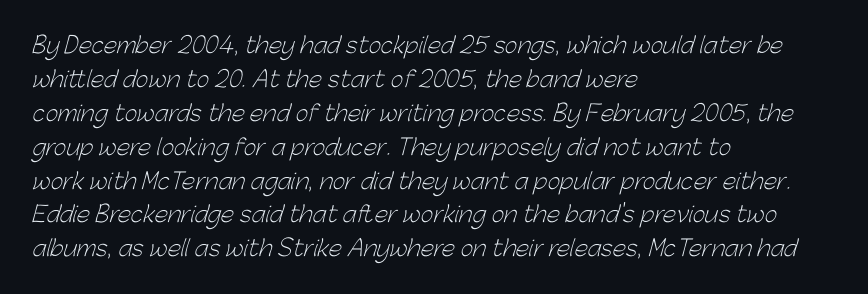
The font sits on the lighter half of the weight spectrum, regular included. Default kerning and tracking; the words read as compact shapes. The vertical gap from one line to the next is medium. Caption: multi-line text, flush left, ragged right. The glyphs are unaccompanied by any horizontal stroke below them.
